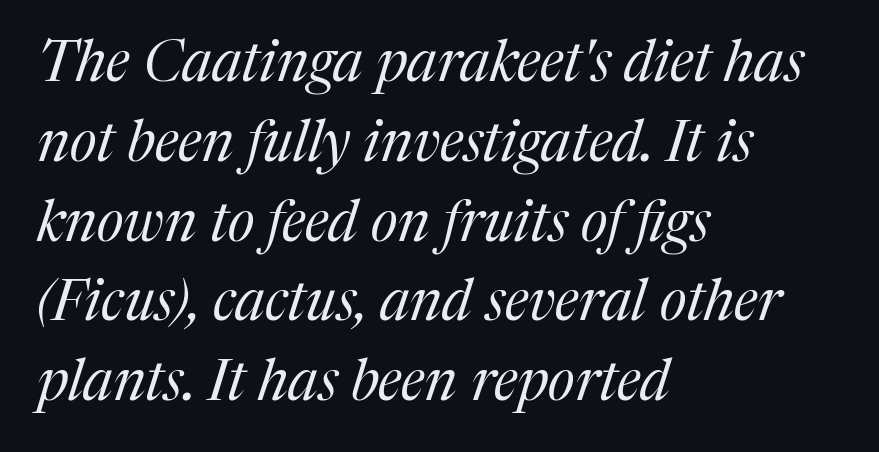
The image shows 57 px regular-weight serif type, italic (leaning right); set left-aligned, normal line spacing (1.4x), normal letter spacing, not underlined; medium stroke contrast and a medium x-height.
